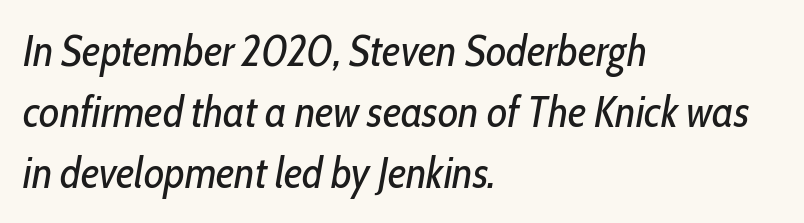
The rag falls on the right side of this text block. Check the space under the baseline: it is left empty. You can tell it's italic because the verticals aren't actually vertical. Weight class: somewhere from thin through regular. Think of a printed novel: that variable character pitch is what you see here.
